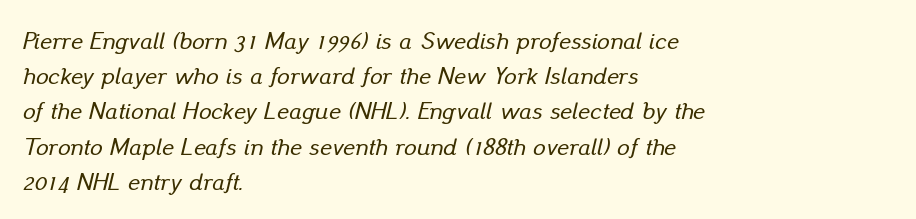
The image shows 25 px text type, italic (leaning right); set left-aligned, normal line spacing (1.41x), normal letter spacing, not underlined.
